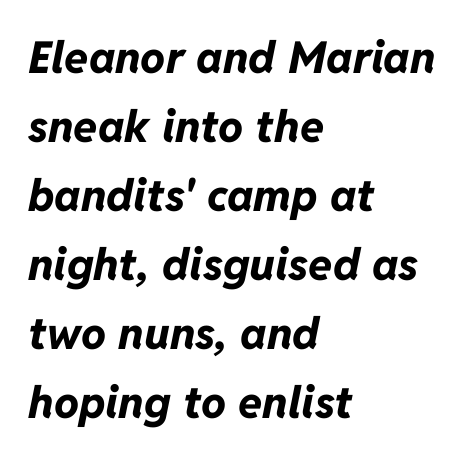
Each line starts at the same left margin while the right side varies. Here the designer chose a conventional face with non-uniform glyph widths. The gaps between neighbouring characters are ordinary and unremarkable. The baseline area is clear. This sample uses an oblique cut, with every glyph tilted off the vertical. In terms of leading, this rendering sits right in the middle.
